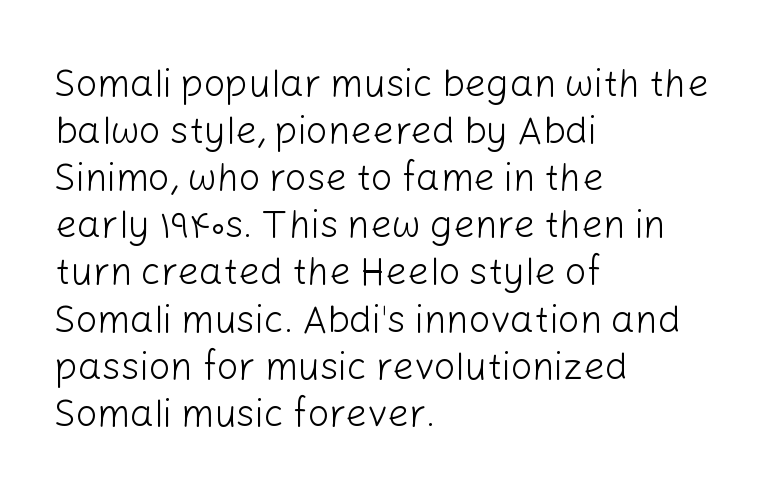
Q: Is the text bold? A: No.
Q: Is the text italic (slanted)? A: No, it is upright.
Q: Is the typeface a serif or a sans-serif typeface? A: Sans-serif.
Q: Is the text underlined? A: No.
Q: How is the paragraph aligned? A: Left-aligned.
Q: Is the spacing between letters normal or unusually wide? A: Normal.
Q: Width (condensed, normal, or wide)? A: Normal.
Q: Stroke contrast? A: Low.
Q: x-height? A: Medium.
Q: Monospaced? A: No.
